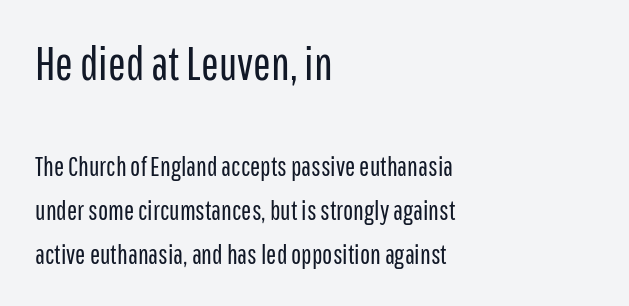
The letters sit at their default tracking, neither squeezed nor spread. The upper block of text is set noticeably larger than the block beneath it. You could not count columns in this text — the font is proportionally spaced. A sans-serif font was chosen for this passage. Lines of text with bare space underneath.
